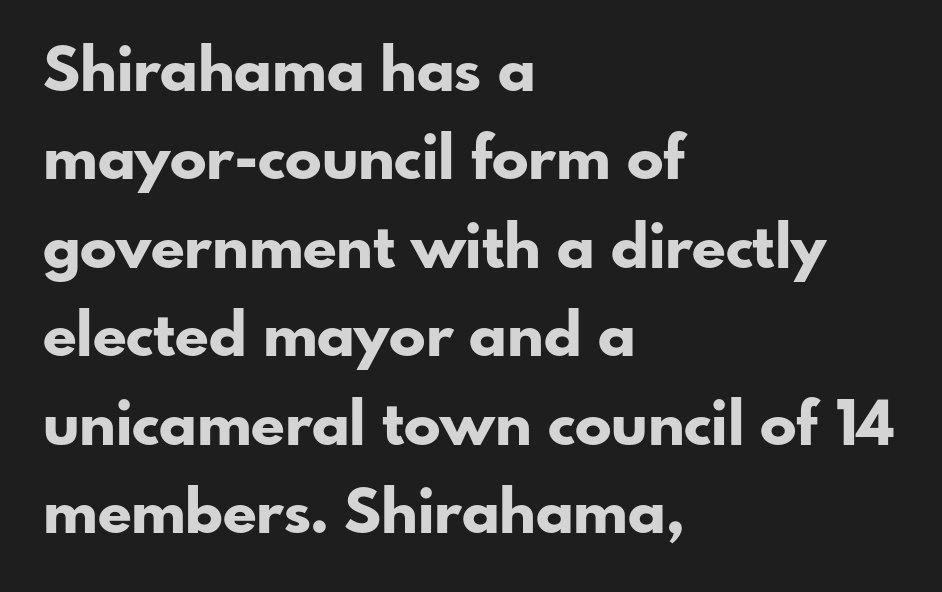
The words here are not underlined. The gaps between neighbouring characters are ordinary and unremarkable. The designer left line spacing at the default. The specimen reads as upright at a glance. Classification — sans serif.
